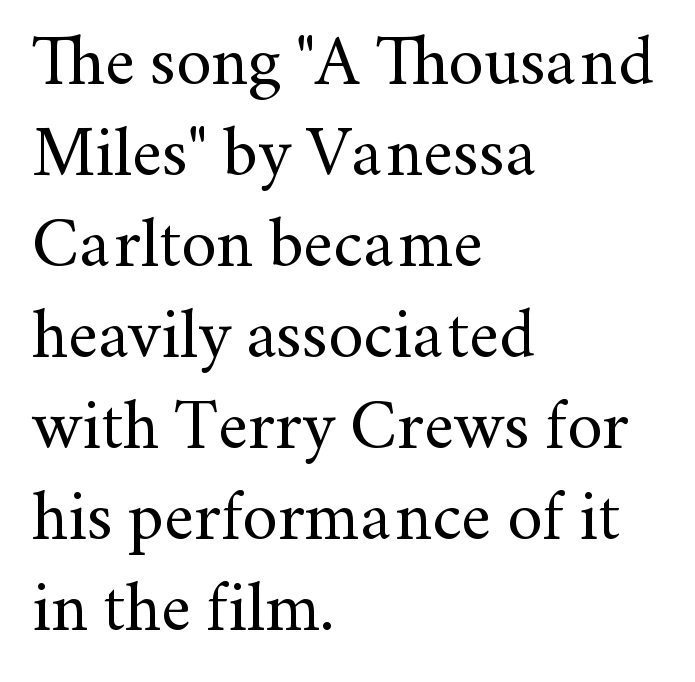
The image shows 70 px regular-weight serif type, upright; set left-aligned, normal line spacing (1.3x), normal letter spacing, not underlined; medium stroke contrast and a small x-height.
